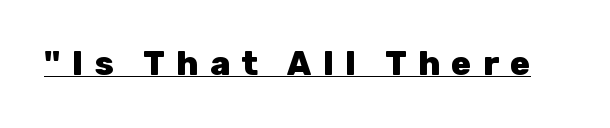
No italicization has been applied; the sample stays upright. Notice how thick the strokes are: this is what a full bold looks like. A typesetter would label this face a sans. Notice how a bar underscores the lettering throughout. The rendering inserts visible extra space after every character.
